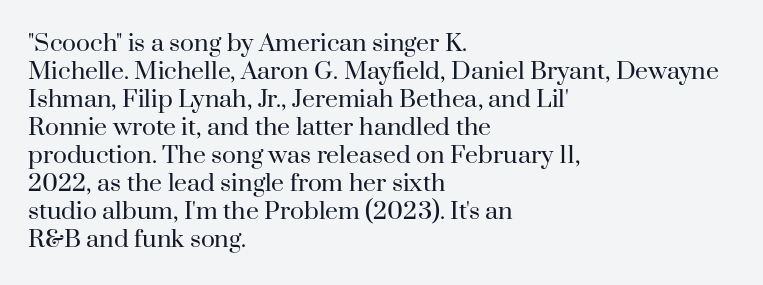
Q: Is the text bold? A: No.
Q: Is the text italic (slanted)? A: No, it is upright.
Q: Is the text underlined? A: No.
Q: How is the paragraph aligned? A: Left-aligned.
Q: Is the spacing between letters normal or unusually wide? A: Normal.
